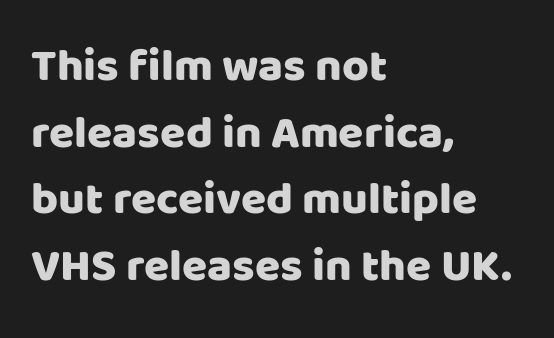
Is this a fixed-width face? No — the glyphs have proportional, varying widths. A typesetter would label this face a sans. Notice how the passage keeps a crisp vertical edge on the left only. When letters stand straight like this, we call the style roman or upright. Characters follow at the spacing the type designer built in. The passage shown is not underscored anywhere.
